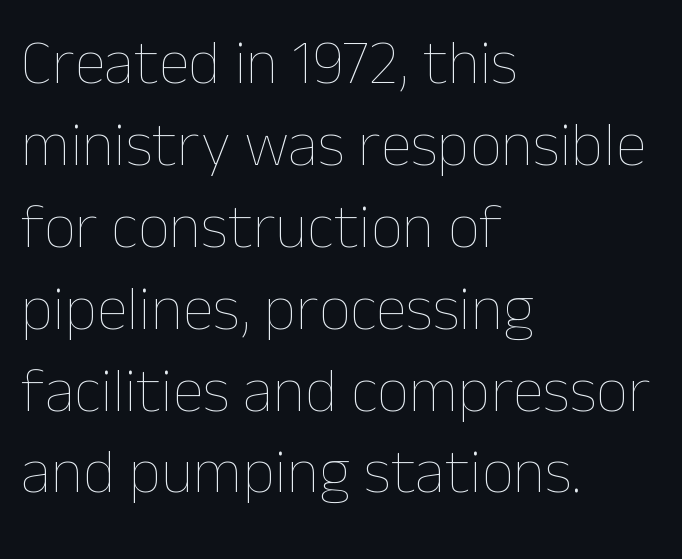
Q: Is the text bold? A: No.
Q: Is the text italic (slanted)? A: No, it is upright.
Q: Is the text underlined? A: No.
Q: How is the paragraph aligned? A: Left-aligned.
Q: Is the spacing between letters normal or unusually wide? A: Normal.
Q: Is the spacing between lines tight, normal or loose? A: Normal.
Q: Width (condensed, normal, or wide)? A: Normal.
Q: Stroke contrast? A: Low.
Q: x-height? A: Medium.
Q: Monospaced? A: No.
